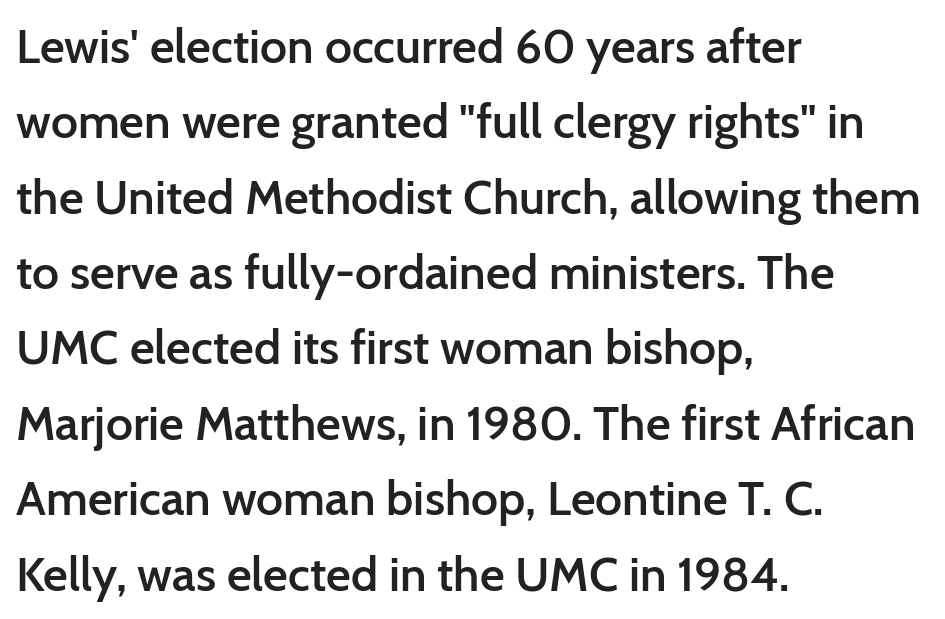
The image shows 48 px semibold sans-serif type, upright; set left-aligned, normal line spacing (1.57x), normal letter spacing, not underlined; low stroke contrast and a medium x-height.
